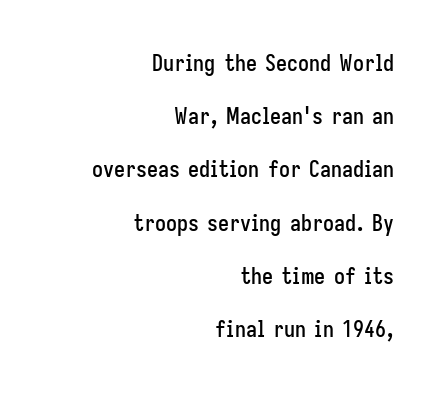
The image shows 22 px text type, upright; set right-aligned, loose line spacing (2.42x), normal letter spacing, not underlined.
